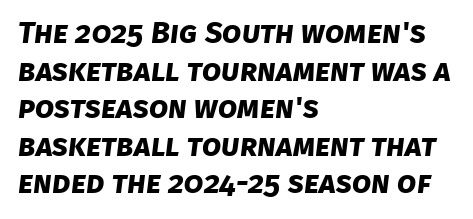
Q: Is the text bold? A: Yes.
Q: Is the typeface a serif or a sans-serif typeface? A: Sans-serif.
Q: Is the text underlined? A: No.
Q: How is the paragraph aligned? A: Left-aligned.
Q: Is the spacing between letters normal or unusually wide? A: Normal.
Q: Width (condensed, normal, or wide)? A: Normal.
Q: Stroke contrast? A: Low.
Q: x-height? A: Large.
Q: Monospaced? A: No.
